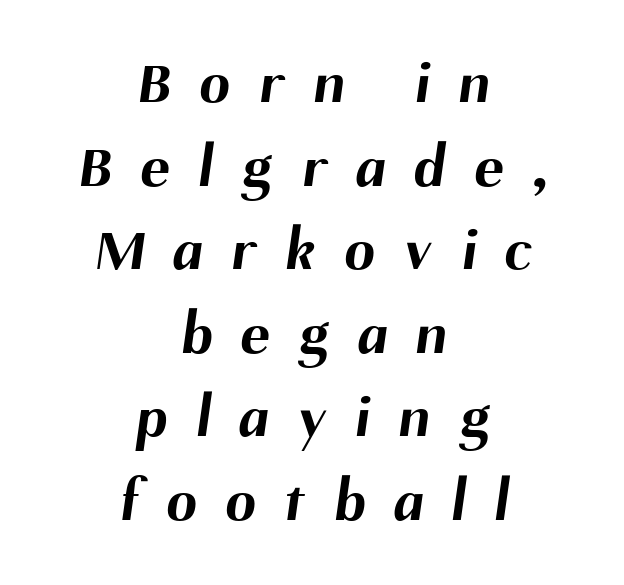
The image shows 61 px bold sans-serif type; set centered, normal line spacing (1.37x), unusually wide letter spacing (+0.48 em), not underlined; medium stroke contrast and a medium x-height.
